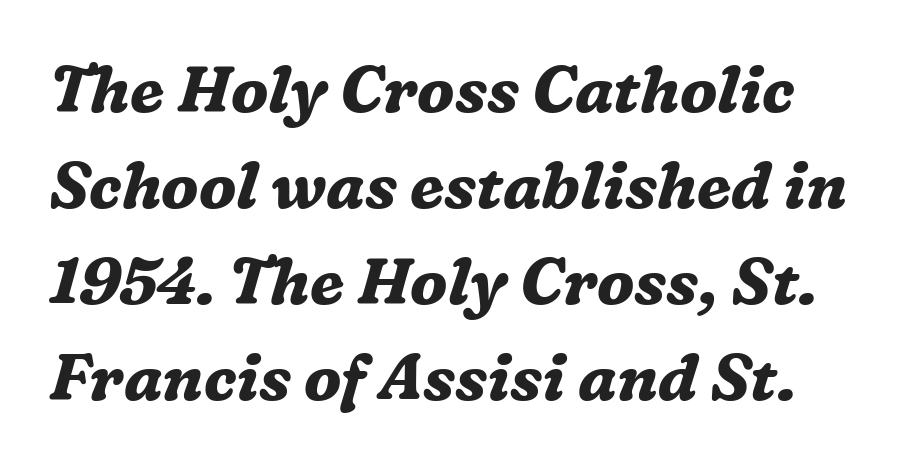
The letters sit at their default tracking, neither squeezed nor spread. Looks like regular typesetting: each glyph gets only the width it needs. Vertically, the passage feels balanced, rows spaced as you'd expect. Posture: slanted. To sum up the face: it has serifs.
